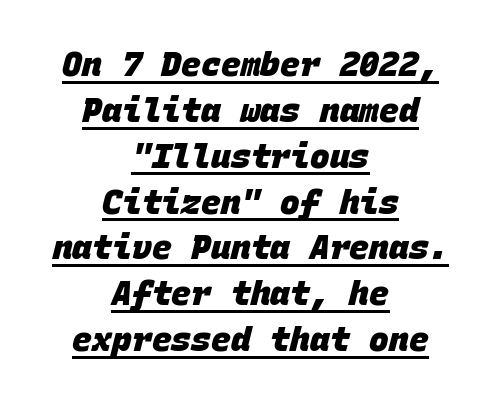
{"serif": "no", "bold": "yes", "weight": "heavy", "width": "normal", "stroke_contrast": "low", "x_height": "large", "monospaced": "yes", "underline": "yes", "align": "center", "line_spacing": "normal", "line_spacing_ratio": 1.39, "letter_spacing": "normal", "letter_spacing_em": 0.0, "glyph_px": 33}
